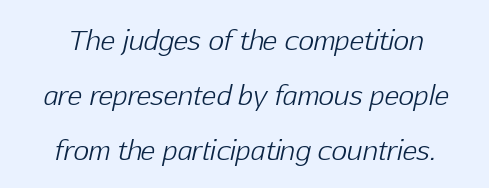
Summary of vertical rhythm: relaxed, with wide interline spacing. Tall strokes in this sample are angled rather than plumb. Each word holds together tightly as a unit, with standard inter-letter gaps. Heft: none added — not bold. Type without underlining.
